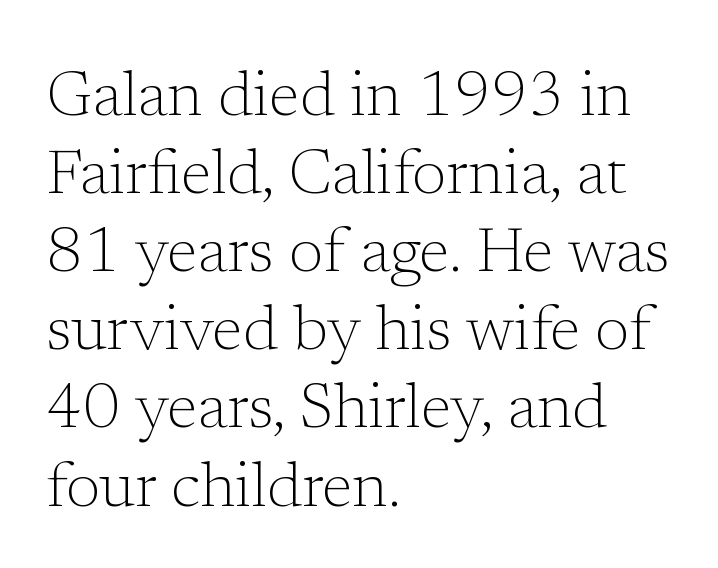
{"serif": "yes", "italic": "no", "bold": "no", "weight": "light", "width": "normal", "stroke_contrast": "low", "x_height": "medium", "monospaced": "no", "underline": "no", "align": "left", "line_spacing_ratio": 1.24, "letter_spacing": "normal", "letter_spacing_em": 0.0, "glyph_px": 63}
